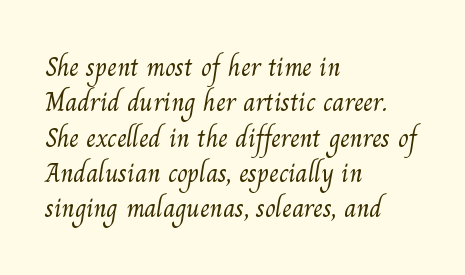
The image shows 27 px text type; set left-aligned, normal line spacing (1.31x), normal letter spacing, not underlined.
